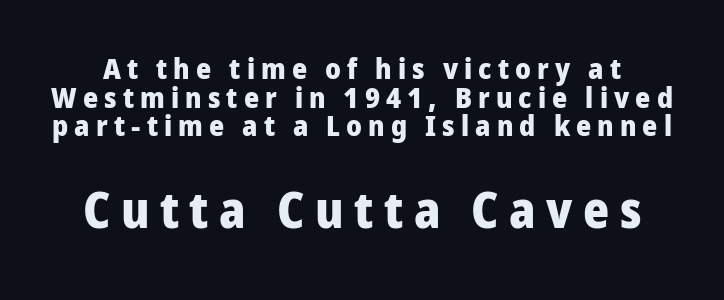
Character widths vary here, with narrow letters taking less room than wide ones. The composition opens small and finishes big. Are there feet on the stems? There aren't — it's a sans. The glyphs are unaccompanied by any horizontal stroke below them.
